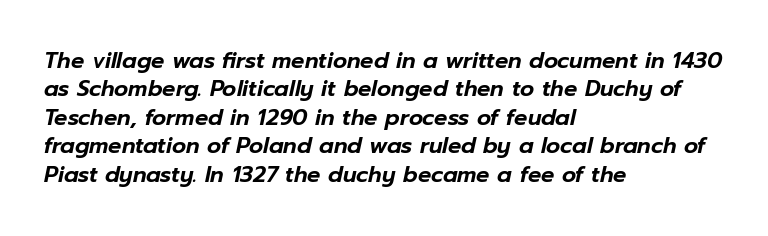
The image shows 22 px text type, italic (leaning right); set left-aligned, normal line spacing (1.29x), normal letter spacing, not underlined.
